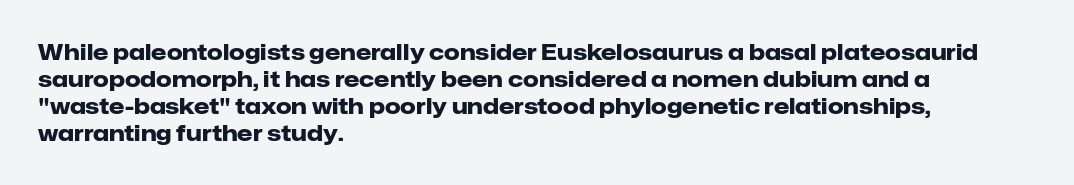
A typesetter would mark this as roman, not italic. What stands out about the letter spacing? Nothing — it is the standard amount. The baseline area is clear. Caption: bold face, heavy strokes.
